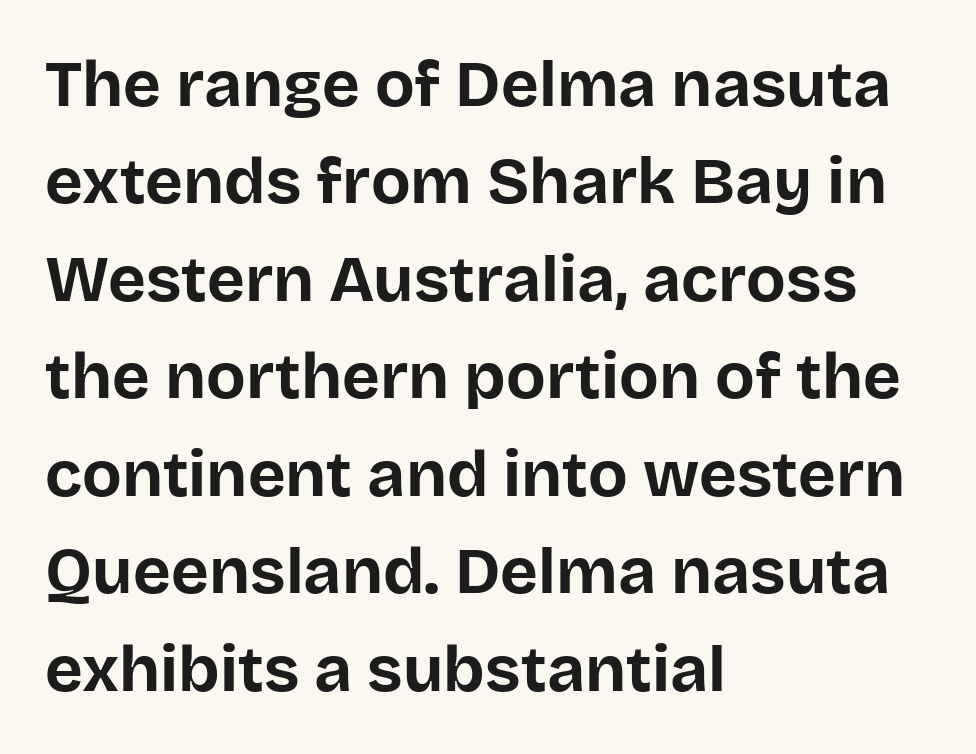
Q: Is the text bold? A: Yes.
Q: Is the text italic (slanted)? A: No, it is upright.
Q: Is the typeface a serif or a sans-serif typeface? A: Sans-serif.
Q: Is the text underlined? A: No.
Q: How is the paragraph aligned? A: Left-aligned.
Q: Is the spacing between letters normal or unusually wide? A: Normal.
Q: Is the spacing between lines tight, normal or loose? A: Normal.
Q: Width (condensed, normal, or wide)? A: Normal.
Q: Stroke contrast? A: Low.
Q: x-height? A: Large.
Q: Monospaced? A: No.
